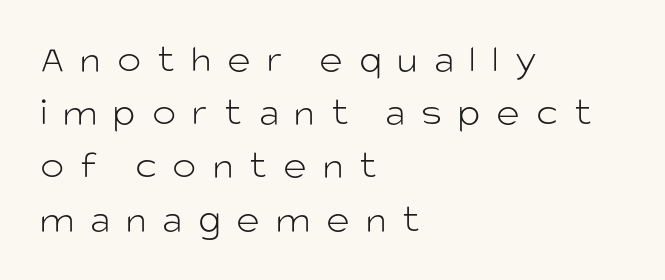
Q: Is the text bold? A: No.
Q: Is the text italic (slanted)? A: No, it is upright.
Q: Is the typeface a serif or a sans-serif typeface? A: Sans-serif.
Q: Is the text underlined? A: No.
Q: How is the paragraph aligned? A: Left-aligned.
Q: Is the spacing between letters normal or unusually wide? A: Unusually wide.
Q: Is the spacing between lines tight, normal or loose? A: Normal.
Q: Width (condensed, normal, or wide)? A: Normal.
Q: Stroke contrast? A: Low.
Q: x-height? A: Large.
Q: Monospaced? A: No.
